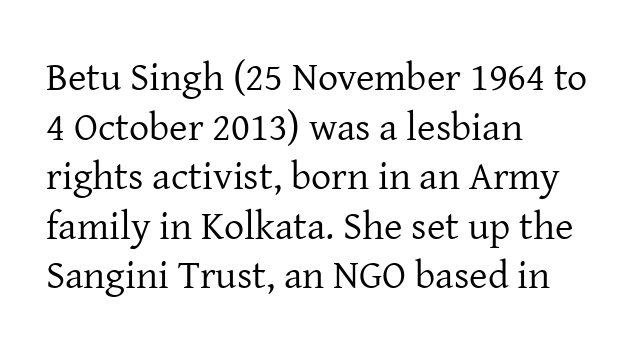
Q: Is the text bold? A: No.
Q: Is the text italic (slanted)? A: No, it is upright.
Q: Is the typeface a serif or a sans-serif typeface? A: Serif.
Q: Is the text underlined? A: No.
Q: How is the paragraph aligned? A: Left-aligned.
Q: Is the spacing between letters normal or unusually wide? A: Normal.
Q: Width (condensed, normal, or wide)? A: Normal.
Q: Stroke contrast? A: Low.
Q: x-height? A: Medium.
Q: Monospaced? A: No.
